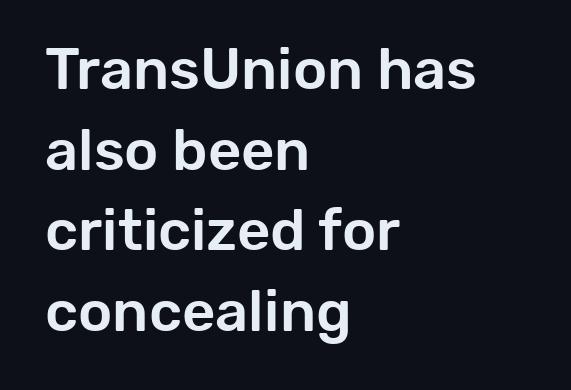
The image shows 58 px sans-serif type, upright; set left-aligned, normal line spacing (1.39x), normal letter spacing, not underlined; low stroke contrast and a medium x-height.
